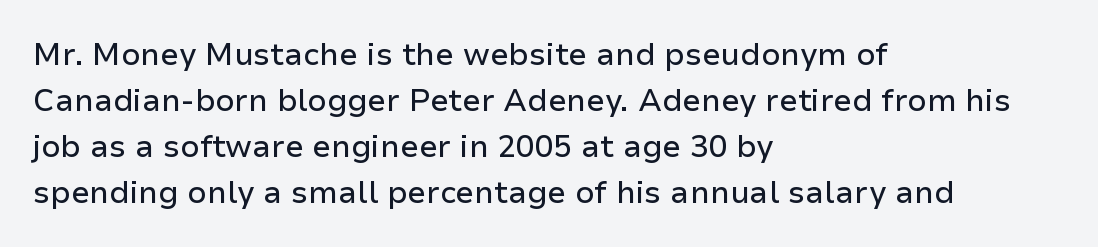
{"serif": "no", "italic": "no", "width": "normal", "stroke_contrast": "low", "x_height": "medium", "monospaced": "no", "underline": "no", "align": "left", "line_spacing": "normal", "line_spacing_ratio": 1.48, "letter_spacing": "normal", "letter_spacing_em": 0.0, "glyph_px": 31}
